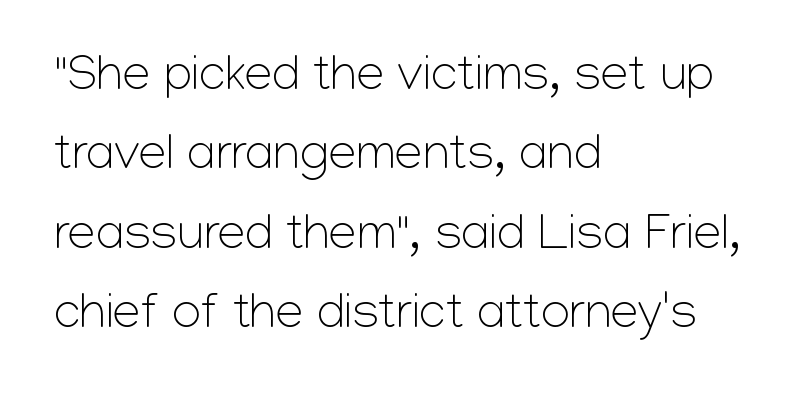
{"serif": "no", "italic": "no", "bold": "no", "weight": "light", "width": "normal", "stroke_contrast": "low", "x_height": "medium", "monospaced": "no", "underline": "no", "align": "left", "line_spacing": "normal", "line_spacing_ratio": 1.59, "letter_spacing": "normal", "letter_spacing_em": 0.0, "glyph_px": 50}
